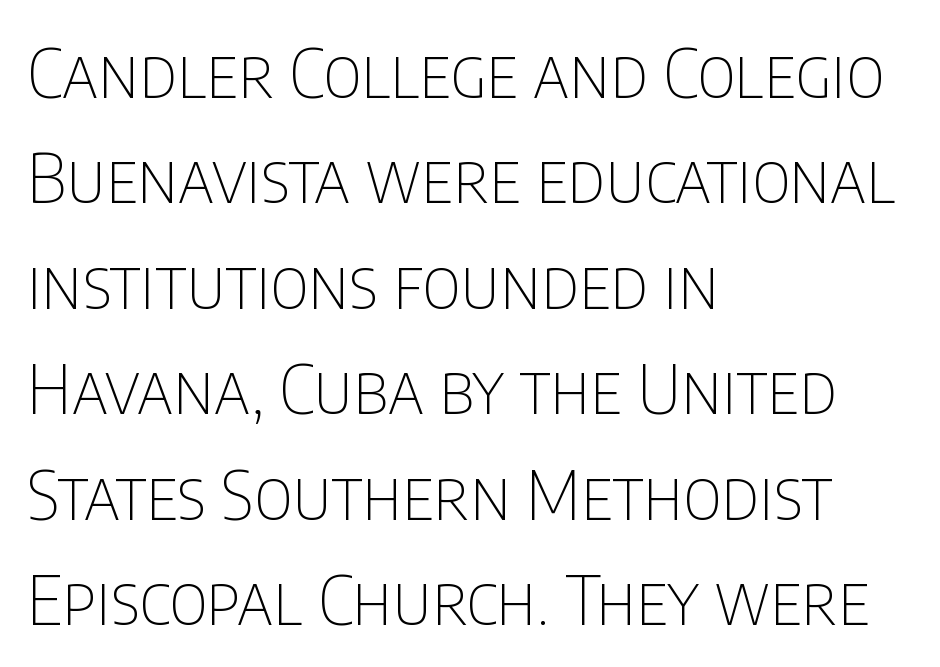
{"serif": "no", "italic": "no", "bold": "no", "weight": "thin", "width": "condensed", "stroke_contrast": "low", "x_height": "large", "monospaced": "no", "underline": "no", "align": "left", "line_spacing": "normal", "line_spacing_ratio": 1.55, "letter_spacing": "normal", "letter_spacing_em": 0.0, "glyph_px": 68}
